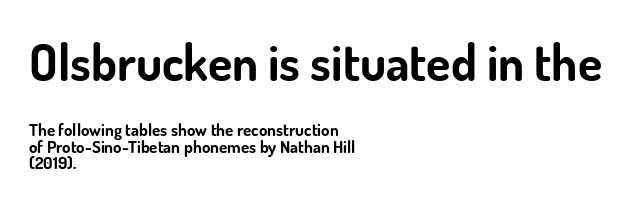
Caption: upper text group enlarged, lower text group reduced. How heavy is the stroke? Heavy — this is a bold. Upright lettering throughout. You could not count columns in this text — the font is proportionally spaced. The tracking reads as untouched default to a designer's eye. The string is rendered with underlining switched off.
